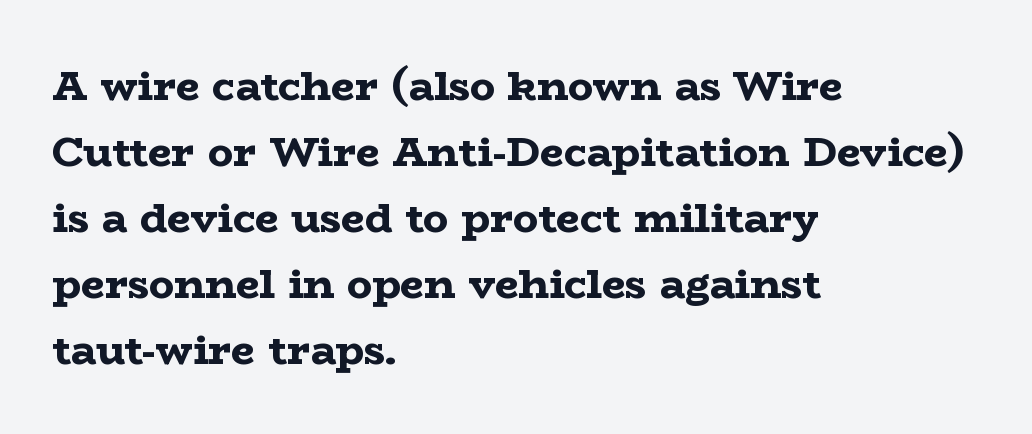
{"serif": "yes", "italic": "no", "bold": "yes", "weight": "bold", "width": "wide", "stroke_contrast": "low", "x_height": "medium", "monospaced": "no", "underline": "no", "align": "left", "line_spacing": "normal", "line_spacing_ratio": 1.57, "letter_spacing": "normal", "letter_spacing_em": 0.0, "glyph_px": 42}
